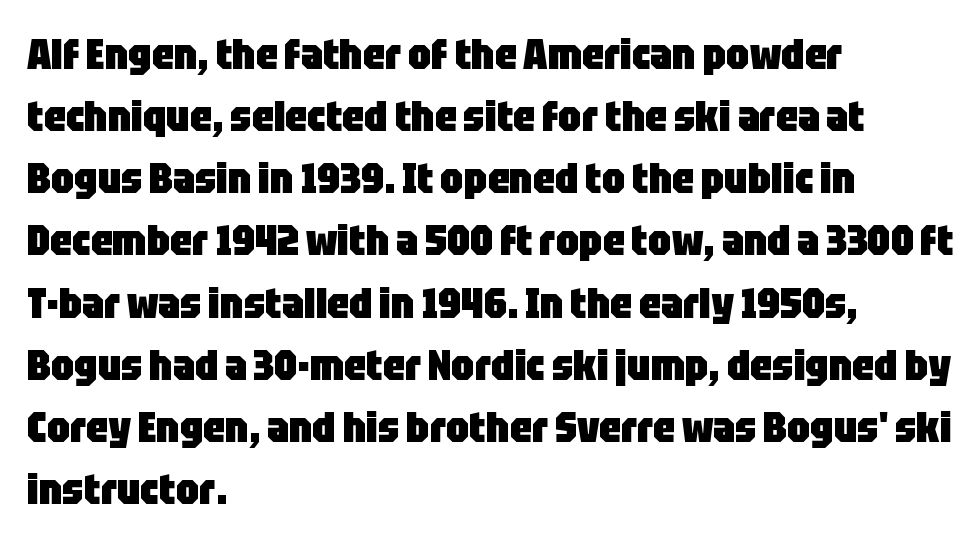
Q: Is the text bold? A: Yes.
Q: Is the text italic (slanted)? A: No, it is upright.
Q: Is the typeface a serif or a sans-serif typeface? A: Sans-serif.
Q: Is the text underlined? A: No.
Q: How is the paragraph aligned? A: Left-aligned.
Q: Is the spacing between letters normal or unusually wide? A: Normal.
Q: Is the spacing between lines tight, normal or loose? A: Normal.
Q: Width (condensed, normal, or wide)? A: Condensed.
Q: Stroke contrast? A: Low.
Q: x-height? A: Large.
Q: Monospaced? A: No.
